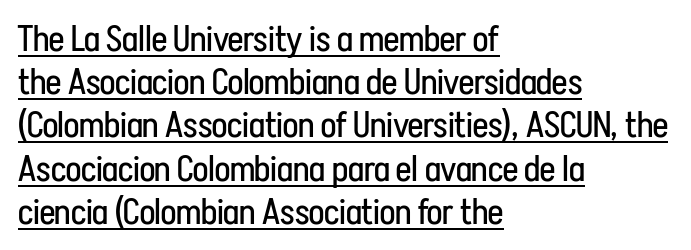
The image shows 36 px regular-weight, condensed sans-serif type, upright; set left-aligned, line spacing 1.2x, normal letter spacing, underlined; low stroke contrast and a medium x-height.
